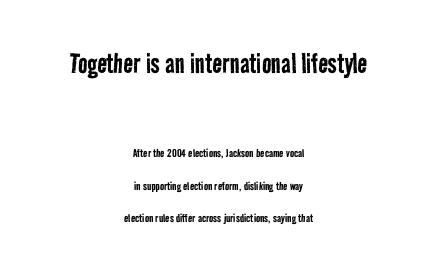
{"serif": "no", "bold": "no", "weight": "regular", "width": "condensed", "stroke_contrast": "low", "x_height": "medium", "monospaced": "no", "underline": "no", "align": "center", "line_spacing": "loose", "line_spacing_ratio": 2.33, "letter_spacing": "normal", "letter_spacing_em": 0.0, "larger_block": "first", "size_ratio": 2.29, "glyph_px": 32}
